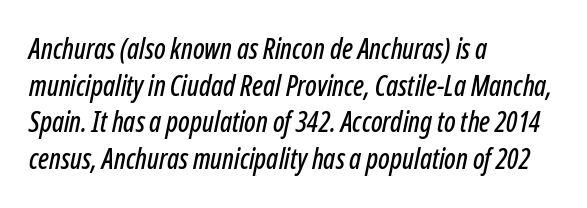
{"italic": "yes", "lean": "right", "slant_degrees": 12, "width": "condensed", "stroke_contrast": "low", "x_height": "medium", "monospaced": "no", "underline": "no", "align": "left", "line_spacing": "normal", "line_spacing_ratio": 1.31, "letter_spacing": "normal", "letter_spacing_em": 0.0, "glyph_px": 28}
